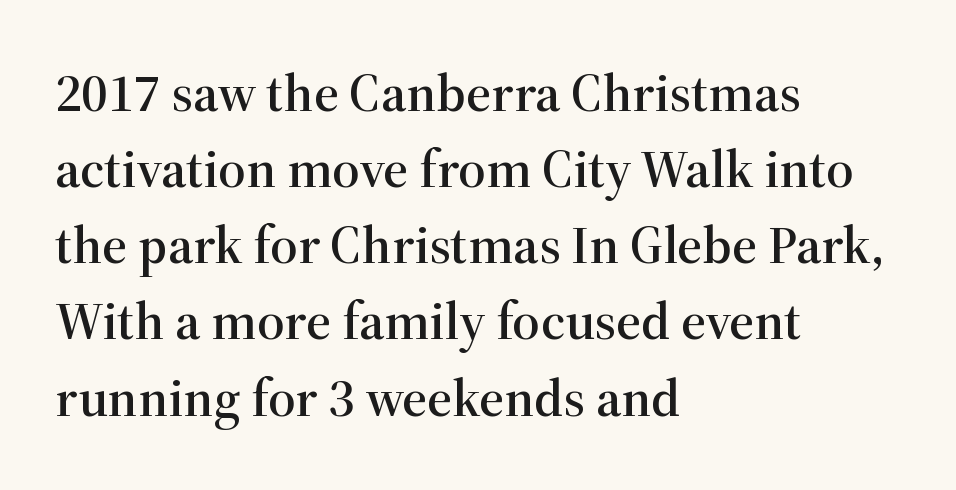
Students, observe: this is what conventionally led text looks like. Type without underlining. The lines are quadded left. The type is set solid horizontally, with unmodified tracking. The text was rendered using a seriffed face with decorative stroke endings. Do the characters align in a grid? No, the font is proportional.
